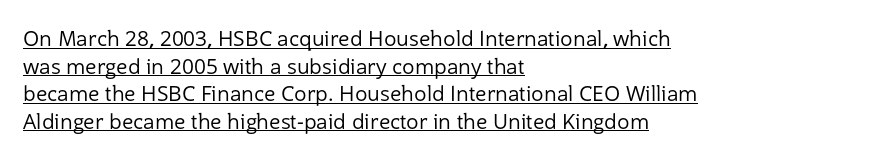
{"italic": "no", "bold": "no", "underline": "yes", "align": "left", "line_spacing": "normal", "line_spacing_ratio": 1.31, "letter_spacing": "normal", "letter_spacing_em": 0.0, "glyph_px": 21}
